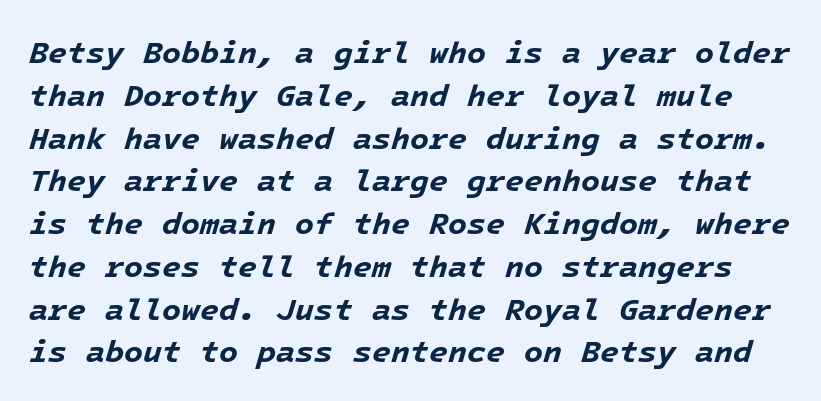
Does the leading feel generous? No, just average. Observe the ordinary spacing: letters are neighbours, not strangers. These lines were composed using italics. Compared with an ordinary text face, these strokes are far heavier — a full bold. Unmarked baselines from the first word to the last.
